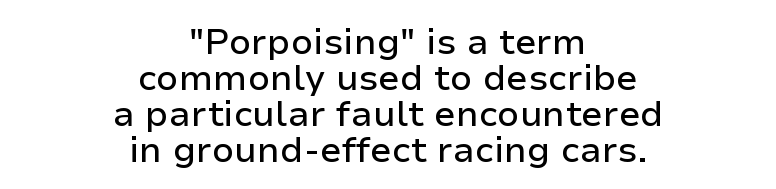
The lettering holds an erect, upright posture throughout. Just letters on the line, the space beneath them empty. What stands out about the letter spacing? Nothing — it is the standard amount. This sample has the flowing, uneven cadence of proportional lettering. The text block is weighted toward neither margin, spreading evenly from the middle.
